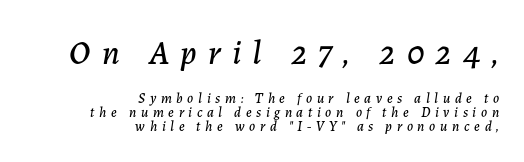
Varying glyph widths throughout — classic text-font behaviour. Does the copy run flush right? Yes — the right margin is perfectly even. Words float on clear page, feet unadorned. One glance says dense: line gaps are narrower than usual. Display-style spreading of the glyphs; the letterfit is very open. There's an unmistakable incline to the writing here.
